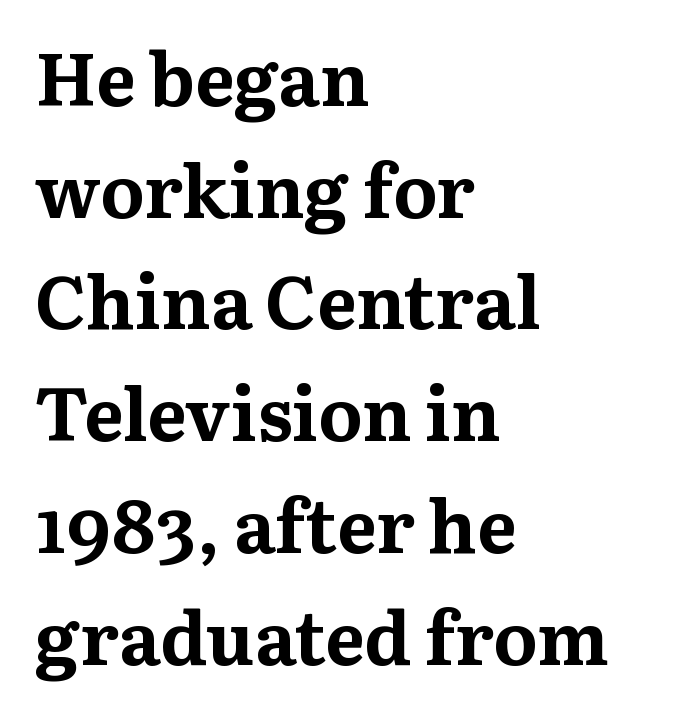
Descender tails drop into unmarked territory. Is this a fixed-width face? No — the glyphs have proportional, varying widths. Look at the tracking — it's just the regular setting, nothing added. A full-strength bold gives these letters their thick strokes. This is the regular roman posture of the typeface. Horizontal alignment here is leftward, the default for most running prose.
